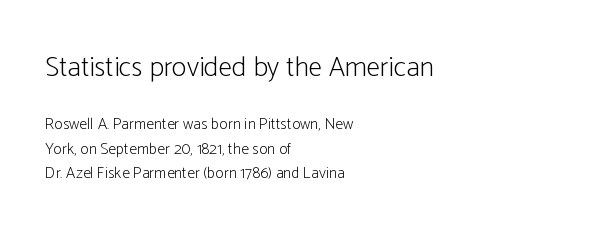
The image shows 28 px light, condensed sans-serif type, upright; set left-aligned, normal line spacing (1.55x), normal letter spacing, not underlined; the first (top) block is 1.75x larger; low stroke contrast and a medium x-height.
